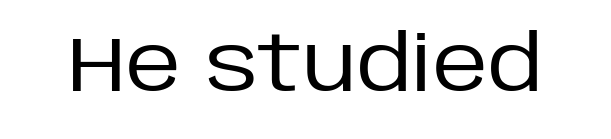
{"serif": "no", "italic": "no", "bold": "no", "weight": "regular", "width": "normal", "stroke_contrast": "low", "x_height": "large", "monospaced": "no", "underline": "no", "letter_spacing": "normal", "letter_spacing_em": 0.0, "glyph_px": 77}
